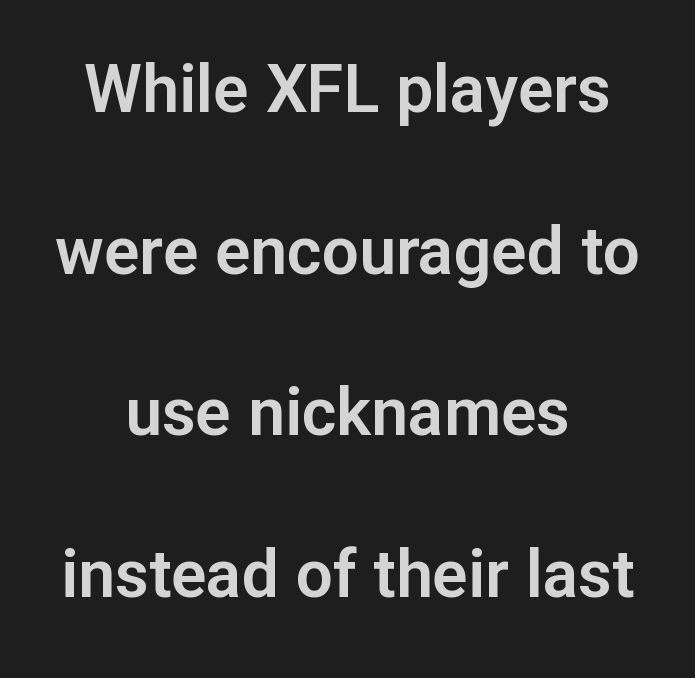
{"serif": "no", "italic": "no", "width": "normal", "stroke_contrast": "low", "x_height": "medium", "monospaced": "no", "underline": "no", "align": "center", "line_spacing": "loose", "line_spacing_ratio": 2.45, "letter_spacing": "normal", "letter_spacing_em": 0.0, "glyph_px": 66}
